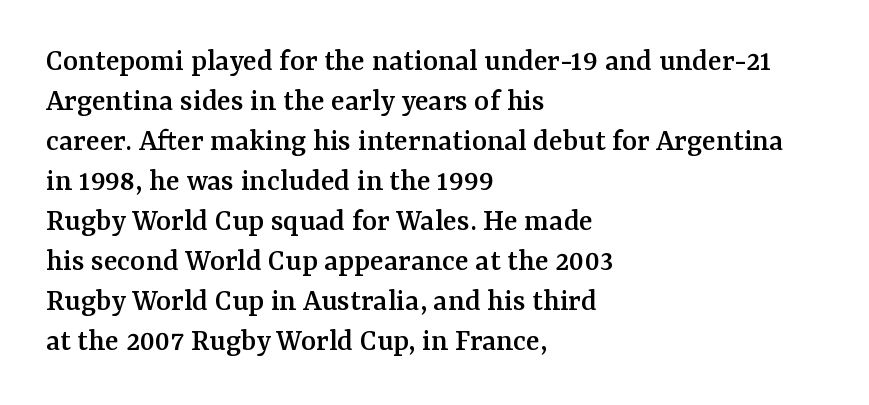
{"serif": "yes", "italic": "no", "width": "normal", "stroke_contrast": "medium", "x_height": "medium", "monospaced": "no", "underline": "no", "align": "left", "line_spacing": "normal", "line_spacing_ratio": 1.25, "letter_spacing": "normal", "letter_spacing_em": 0.0, "glyph_px": 32}
